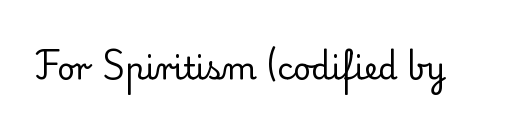
A typesetter would label this face a serif. Every stem runs plumb, perpendicular to the baseline. Nobody touched the tracking dial on this one. No word sits above an underline.
